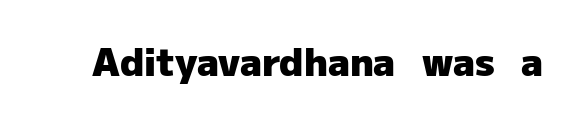
Here the designer chose a conventional face with non-uniform glyph widths. No word sits above an underline. This is roman type, the default non-slanted kind. Look at the tracking — it's just the regular setting, nothing added. Are there feet on the stems? There aren't — it's a sans. Compared with an ordinary text face, these strokes are far heavier — a full bold.
